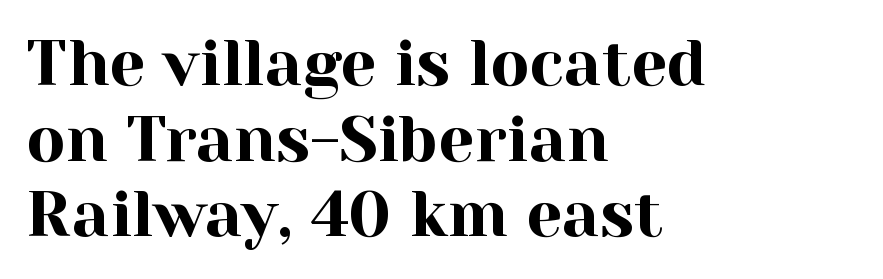
The lettering holds an erect, upright posture throughout. Type style note: has serifs. The rag falls on the right side of this text block. The gap between lines stays unmarked. This rendering leaves character spacing at its baseline value. A typesetter would call this proportional, since set widths differ per character.
